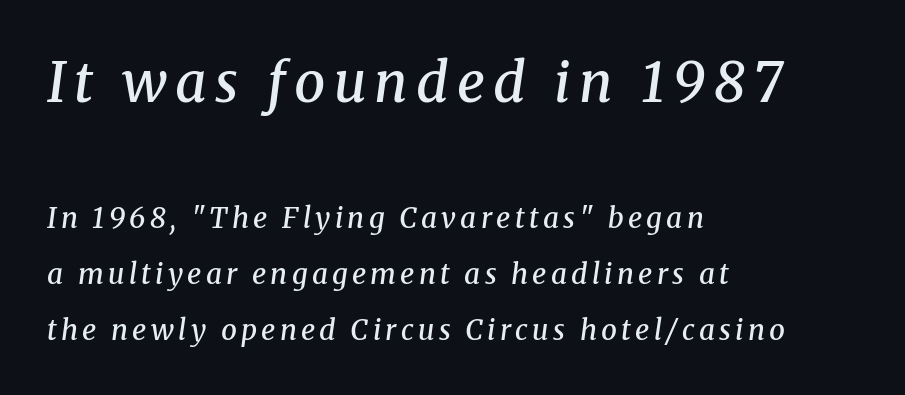
Q: Is the text bold? A: Semi-bold.
Q: Is the text italic (slanted)? A: Yes, it leans right by about 8 degrees.
Q: Is the typeface a serif or a sans-serif typeface? A: Serif.
Q: Is the text underlined? A: No.
Q: How is the paragraph aligned? A: Left-aligned.
Q: Is the spacing between lines tight, normal or loose? A: Loose.
Q: Which block of text is set in a larger size, the first (top) or the second (bottom)? A: The first (top) one.
Q: Width (condensed, normal, or wide)? A: Normal.
Q: Stroke contrast? A: Medium.
Q: x-height? A: Medium.
Q: Monospaced? A: No.
